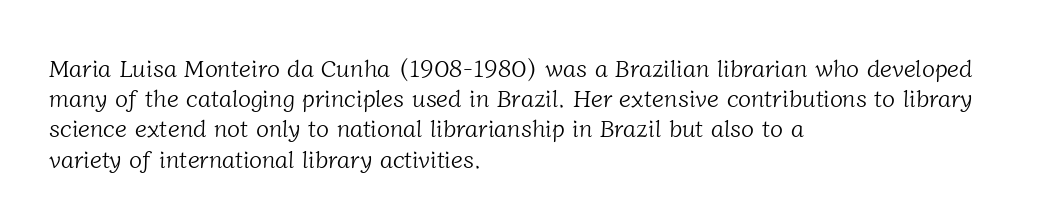
The image shows 24 px text type; set left-aligned, normal line spacing (1.26x), normal letter spacing, not underlined.
